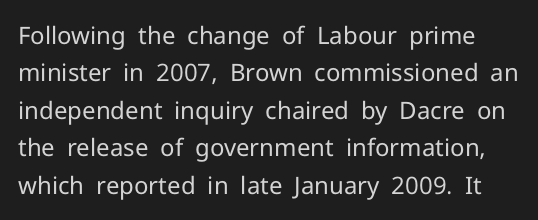
Weight: regular or lighter. The vertical gap from one line to the next is medium. The letterforms sit shoulder to shoulder at normal distance. Rule under the text: the space is simply empty.
